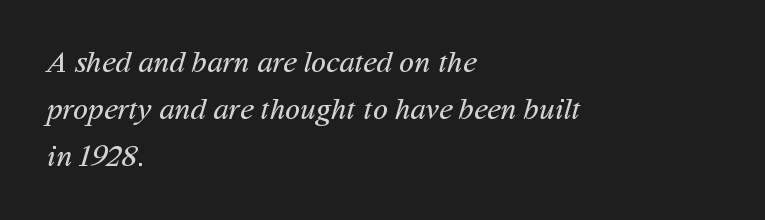
Caption: face not bold, strokes unweighted. No extra tracking has been applied to these lines. Leftover space on each line is placed entirely after the last word. Vertically, the passage feels balanced, rows spaced as you'd expect.
